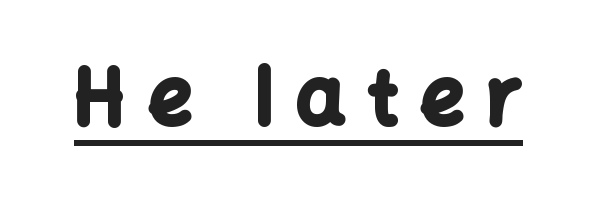
{"serif": "no", "italic": "no", "bold": "yes", "weight": "bold", "width": "normal", "stroke_contrast": "low", "x_height": "medium", "monospaced": "no", "underline": "yes", "letter_spacing": "wide", "letter_spacing_em": 0.29, "glyph_px": 77}
